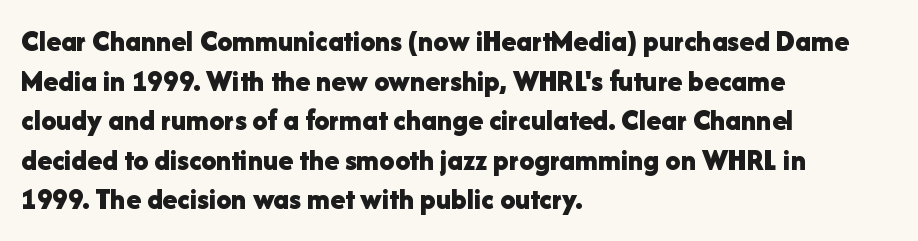
{"serif": "no", "italic": "no", "bold": "yes", "weight": "bold", "width": "normal", "stroke_contrast": "low", "x_height": "medium", "monospaced": "no", "underline": "no", "align": "left", "line_spacing": "normal", "line_spacing_ratio": 1.32, "letter_spacing": "normal", "letter_spacing_em": 0.0, "glyph_px": 30}
